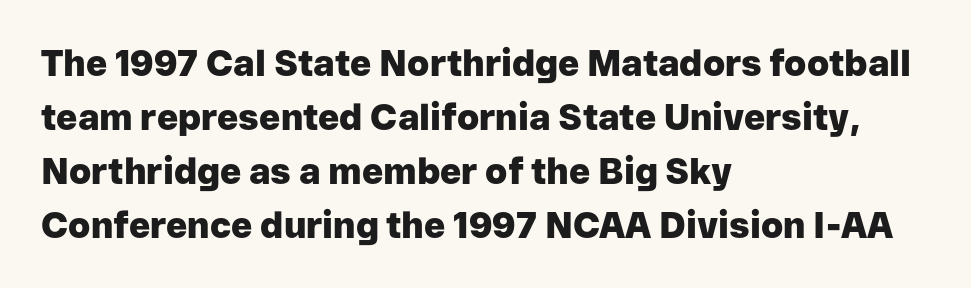
The image shows 36 px heavy sans-serif type, upright; set left-aligned, normal line spacing (1.5x), normal letter spacing, not underlined; low stroke contrast and a medium x-height.
